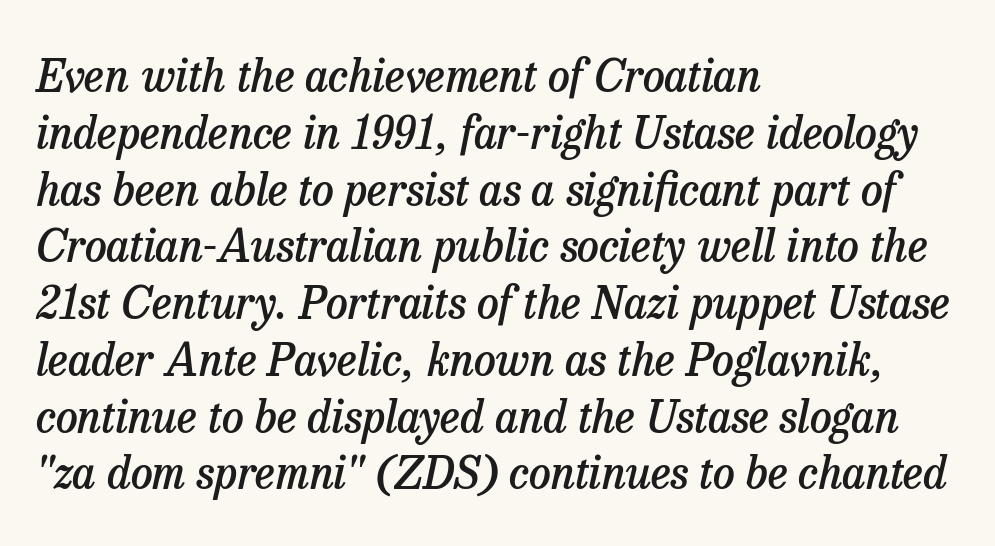
What stands out about the letter spacing? Nothing — it is the standard amount. A serif font was chosen for this passage. You could not count columns in this text — the font is proportionally spaced. All the whitespace from short lines collects on the right. There's an unmistakable incline to the writing here.
